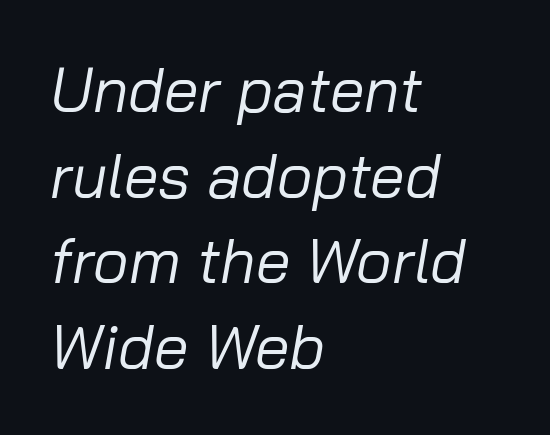
{"italic": "yes", "lean": "right", "slant_degrees": 10, "bold": "no", "weight": "regular", "width": "normal", "stroke_contrast": "low", "x_height": "medium", "monospaced": "no", "underline": "no", "align": "left", "line_spacing": "normal", "line_spacing_ratio": 1.38, "letter_spacing": "normal", "letter_spacing_em": 0.0, "glyph_px": 62}
